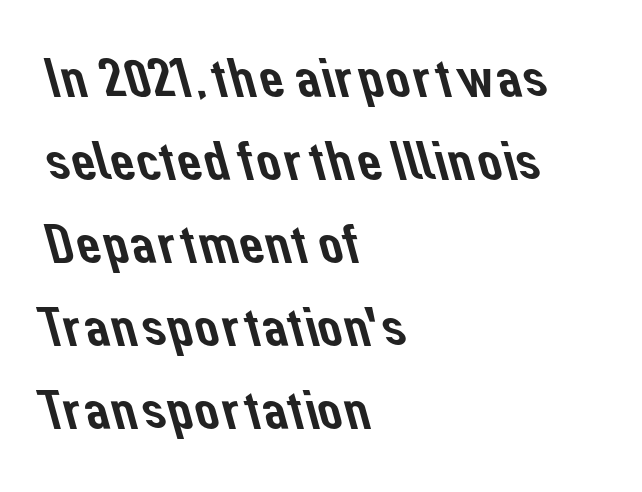
{"serif": "no", "width": "normal", "stroke_contrast": "low", "x_height": "medium", "monospaced": "no", "underline": "no", "align": "left", "line_spacing": "normal", "line_spacing_ratio": 1.51, "letter_spacing": "normal", "letter_spacing_em": 0.0, "glyph_px": 55}
